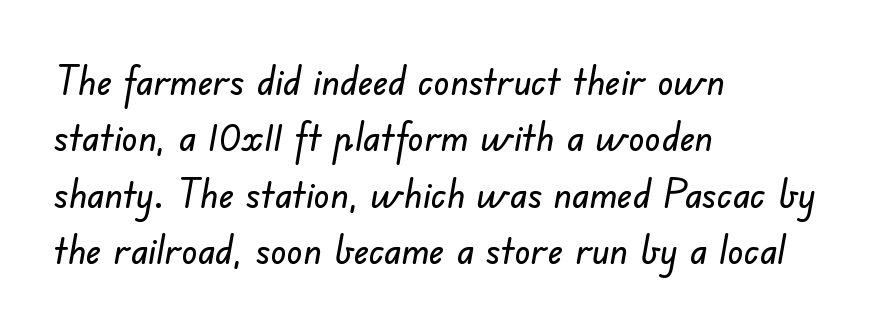
Q: Is the typeface a serif or a sans-serif typeface? A: Sans-serif.
Q: Is the text underlined? A: No.
Q: How is the paragraph aligned? A: Left-aligned.
Q: Is the spacing between letters normal or unusually wide? A: Normal.
Q: Is the spacing between lines tight, normal or loose? A: Normal.
Q: Width (condensed, normal, or wide)? A: Normal.
Q: Stroke contrast? A: Low.
Q: x-height? A: Small.
Q: Monospaced? A: No.
